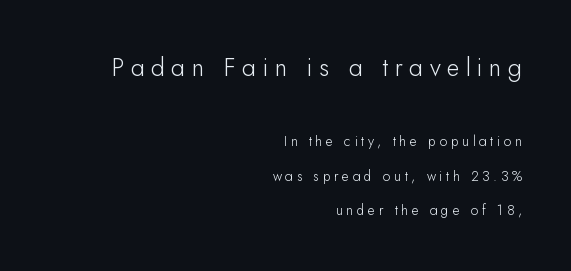
The type is letterspaced generously, with wide tracking. Just letters on the line, the space beneath them empty. Do the letters lean? They stand straight. Large over small — that's the arrangement of the two blocks here.
